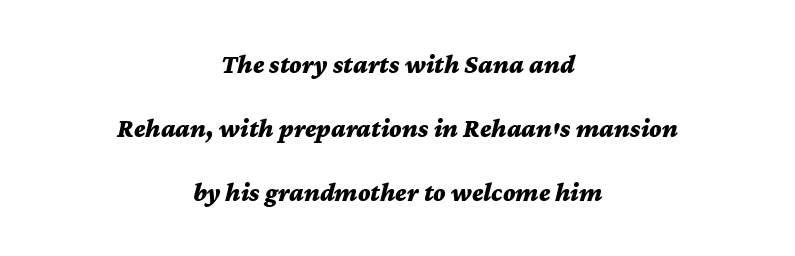
The image shows 26 px bold type, italic (leaning right); set centered, loose line spacing (2.46x), normal letter spacing, not underlined.
